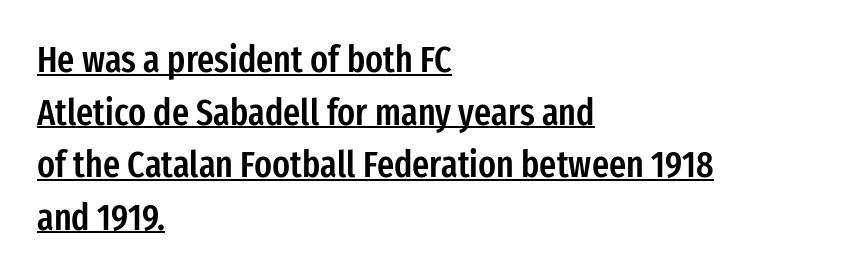
The image shows 37 px semibold, condensed sans-serif type, upright; set left-aligned, normal line spacing (1.42x), normal letter spacing, underlined; low stroke contrast and a medium x-height.
